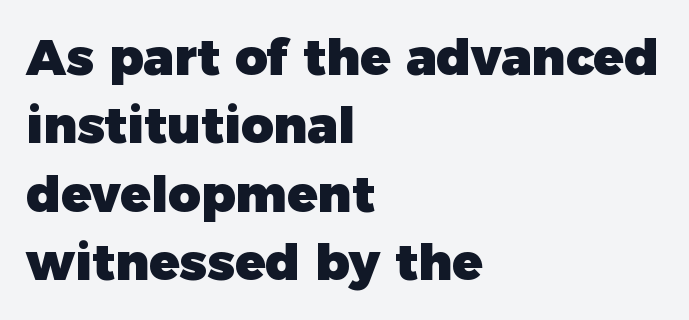
{"serif": "no", "italic": "no", "bold": "yes", "weight": "heavy", "width": "normal", "stroke_contrast": "low", "x_height": "medium", "monospaced": "no", "underline": "no", "align": "left", "line_spacing": "normal", "line_spacing_ratio": 1.37, "letter_spacing": "normal", "letter_spacing_em": 0.0, "glyph_px": 50}
